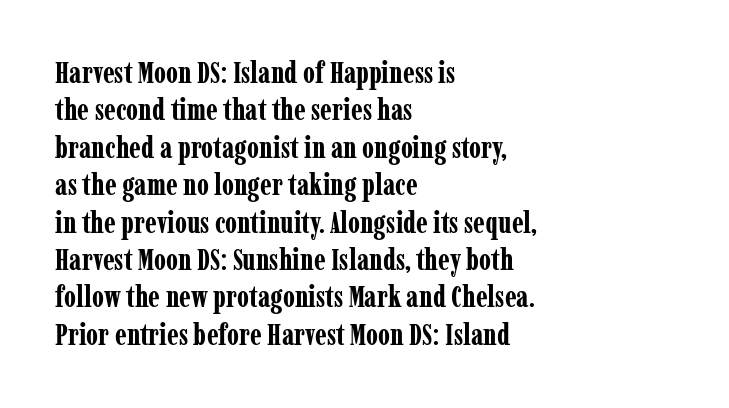
Q: Is the text bold? A: Yes.
Q: Is the text italic (slanted)? A: No, it is upright.
Q: Is the typeface a serif or a sans-serif typeface? A: Serif.
Q: Is the text underlined? A: No.
Q: How is the paragraph aligned? A: Left-aligned.
Q: Is the spacing between letters normal or unusually wide? A: Normal.
Q: Is the spacing between lines tight, normal or loose? A: Normal.
Q: Width (condensed, normal, or wide)? A: Condensed.
Q: Stroke contrast? A: Low.
Q: x-height? A: Medium.
Q: Monospaced? A: No.
